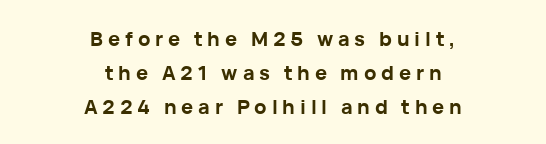
The image shows 20 px bold type, upright; set centered, normal line spacing (1.7x), unusually wide letter spacing (+0.24 em), not underlined.
